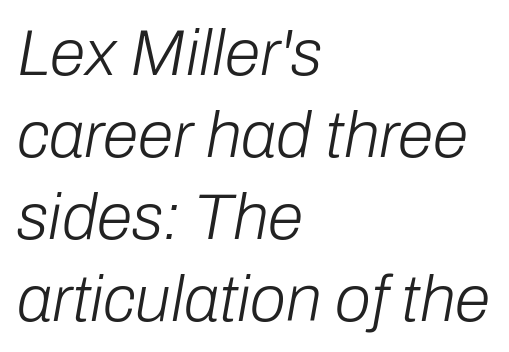
The image shows 65 px light type, italic (leaning right); set left-aligned, normal line spacing (1.26x), normal letter spacing, not underlined; low stroke contrast and a medium x-height.
